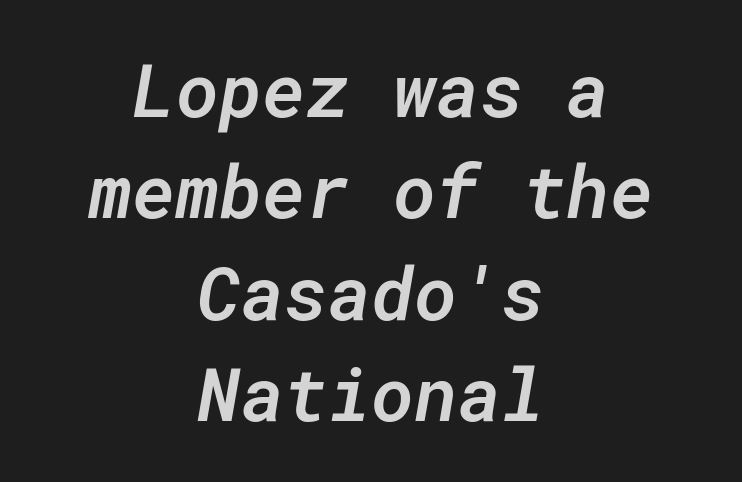
The paragraph shown floats in the horizontal middle. In terms of posture, this sample is oblique. Students, this is semibold: more ink than regular, less than bold. Check the space under the baseline: it is left empty.
